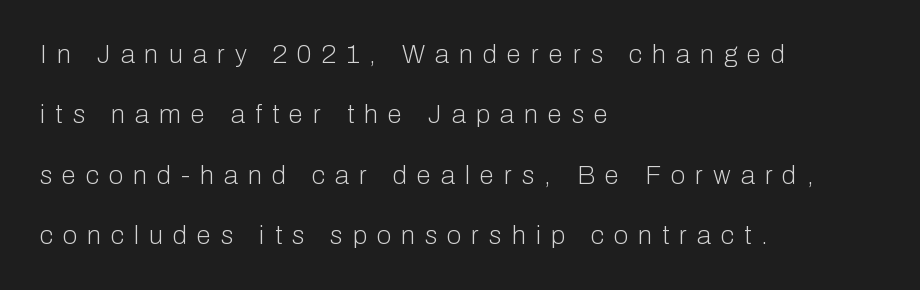
{"italic": "no", "bold": "no", "underline": "no", "align": "left", "line_spacing": "loose", "line_spacing_ratio": 2.32, "letter_spacing": "wide", "letter_spacing_em": 0.39, "glyph_px": 26}
